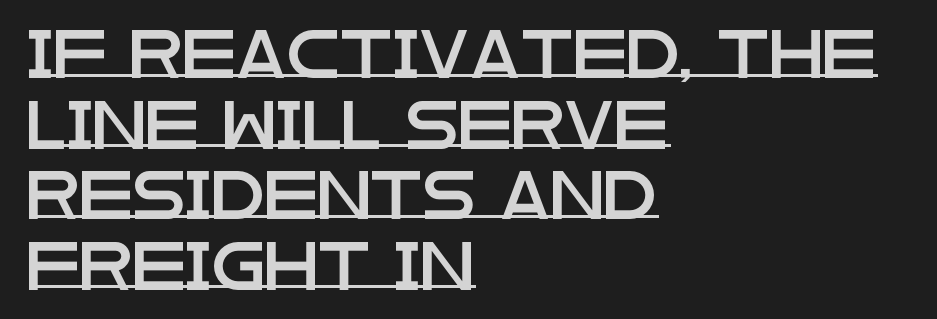
The letters stand straight up with perfectly vertical stems. Regular leading. Do the characters align in a grid? No, the font is proportional. Is this a sans? Yes — the strokes have no serifs. Line beginnings align vertically; line endings do not.
